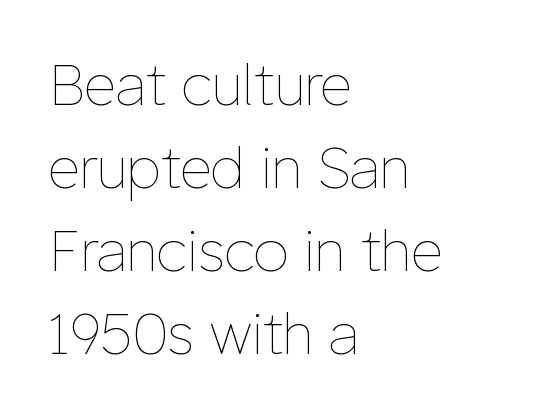
The image shows 56 px thin type, upright; set left-aligned, normal line spacing (1.48x), normal letter spacing, not underlined; low stroke contrast and a medium x-height.
